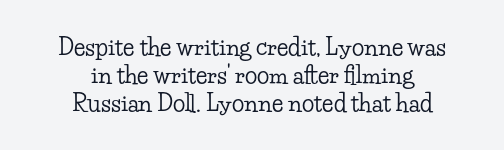
The image shows 23 px text type, upright; set centered, line spacing 1.22x, normal letter spacing, not underlined.
